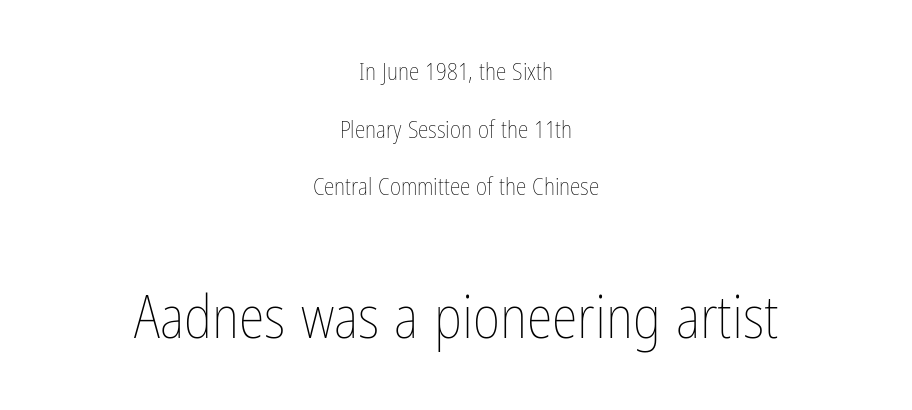
Letter spacing: default. Bold? No — there's no thickening of the strokes. The glyphs are unaccompanied by any horizontal stroke below them. Bigger letters appear in the bottom chunk; the top chunk is reduced. The line-height multiplier appears high, well above default. Here the designer chose a conventional face with non-uniform glyph widths.
